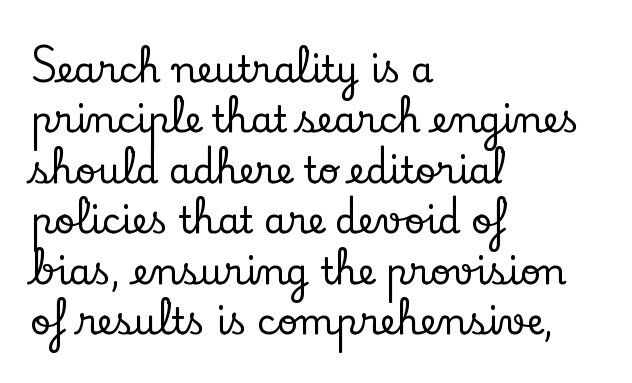
Nobody drew a line under any word here. Is this a fixed-width face? No — the glyphs have proportional, varying widths. Does the lettering tilt? It doesn't — this is upright.
